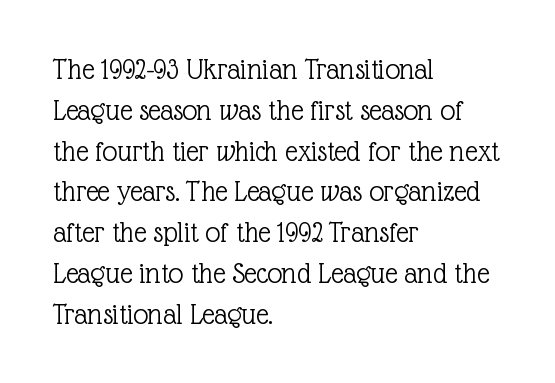
The image shows 30 px light serif type, upright; set left-aligned, normal line spacing (1.36x), normal letter spacing, not underlined; a medium x-height.
